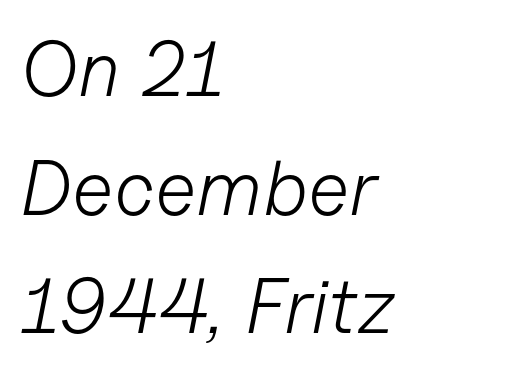
The image shows 78 px light type, italic (leaning right); set left-aligned, normal line spacing (1.52x), normal letter spacing, not underlined; low stroke contrast and a medium x-height.
